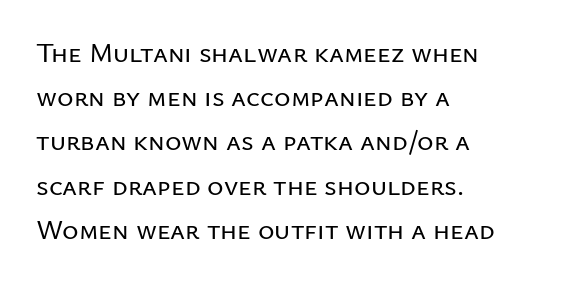
The image shows 28 px sans-serif type, upright; set left-aligned, normal line spacing (1.58x), normal letter spacing, not underlined; low stroke contrast and a medium x-height.
